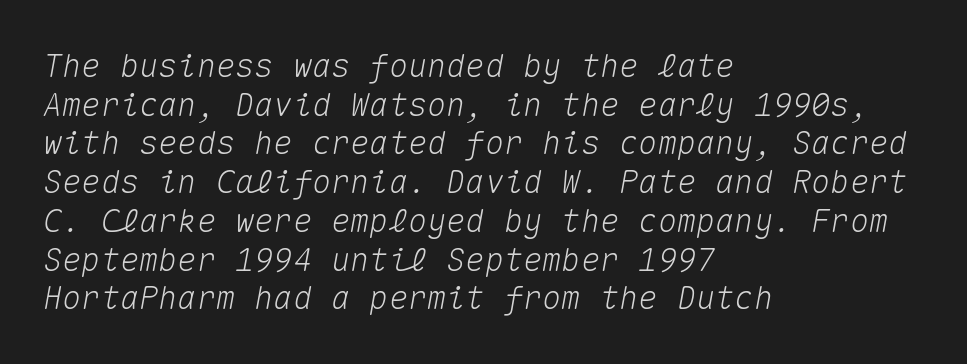
If you drew a ruler down the left edge, every line would touch it. Descenders are the only things crossing below the line. The letters are slanted; this is an italic face. Spacing verdict: monospaced, one width for all characters. Glyph-to-glyph distance matches everyday printed text.
